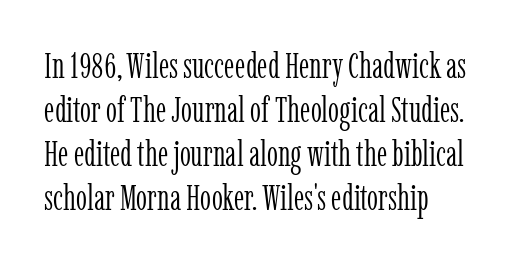
The image shows 35 px light, condensed serif type, upright; set left-aligned, normal line spacing (1.26x), normal letter spacing, not underlined; low stroke contrast and a medium x-height.
